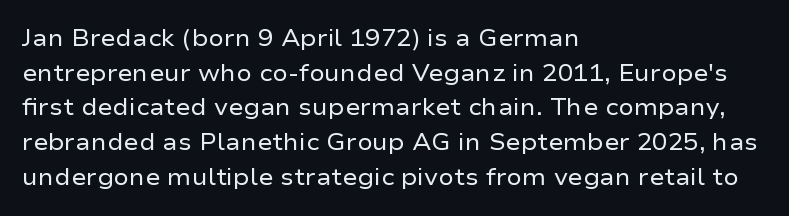
Q: Is the text bold? A: No.
Q: Is the text italic (slanted)? A: No, it is upright.
Q: Is the text underlined? A: No.
Q: How is the paragraph aligned? A: Left-aligned.
Q: Is the spacing between letters normal or unusually wide? A: Normal.
Q: Is the spacing between lines tight, normal or loose? A: Normal.
